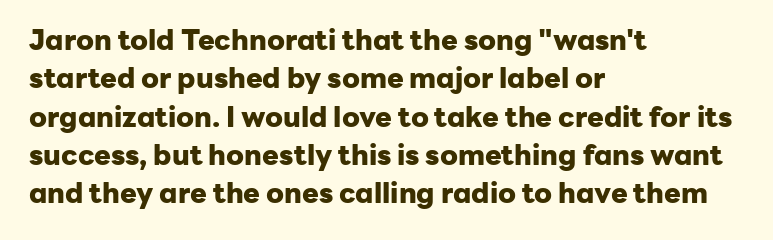
Q: Is the text bold? A: Yes.
Q: Is the text italic (slanted)? A: No, it is upright.
Q: Is the typeface a serif or a sans-serif typeface? A: Sans-serif.
Q: Is the text underlined? A: No.
Q: How is the paragraph aligned? A: Left-aligned.
Q: Is the spacing between letters normal or unusually wide? A: Normal.
Q: Is the spacing between lines tight, normal or loose? A: Normal.
Q: Width (condensed, normal, or wide)? A: Normal.
Q: Stroke contrast? A: Low.
Q: x-height? A: Medium.
Q: Monospaced? A: No.
